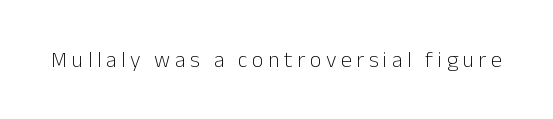
The image shows 22 px text type, upright; set unusually wide letter spacing (+0.21 em), not underlined.
